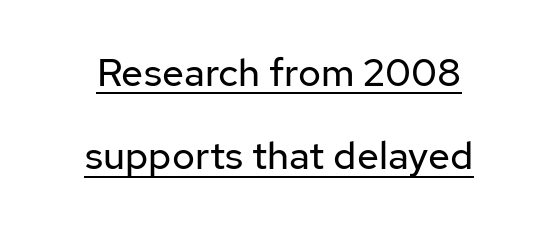
Q: Is the text bold? A: No.
Q: Is the text italic (slanted)? A: No, it is upright.
Q: Is the typeface a serif or a sans-serif typeface? A: Sans-serif.
Q: Is the text underlined? A: Yes.
Q: How is the paragraph aligned? A: Centered.
Q: Is the spacing between letters normal or unusually wide? A: Normal.
Q: Is the spacing between lines tight, normal or loose? A: Loose.
Q: Width (condensed, normal, or wide)? A: Normal.
Q: Stroke contrast? A: Low.
Q: x-height? A: Medium.
Q: Monospaced? A: No.
